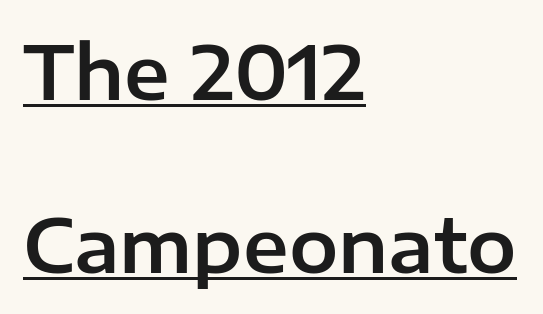
{"serif": "no", "italic": "no", "width": "normal", "stroke_contrast": "low", "x_height": "medium", "monospaced": "no", "underline": "yes", "align": "left", "line_spacing": "loose", "line_spacing_ratio": 2.34, "letter_spacing": "normal", "letter_spacing_em": 0.0, "glyph_px": 74}
